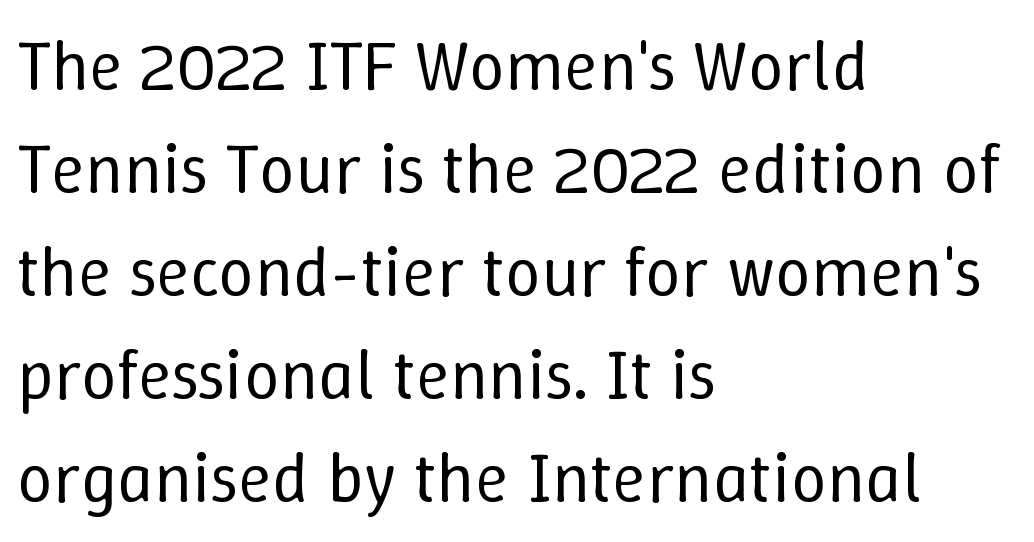
Q: Is the text bold? A: No.
Q: Is the text italic (slanted)? A: No, it is upright.
Q: Is the text underlined? A: No.
Q: How is the paragraph aligned? A: Left-aligned.
Q: Is the spacing between letters normal or unusually wide? A: Normal.
Q: Is the spacing between lines tight, normal or loose? A: Normal.
Q: Width (condensed, normal, or wide)? A: Normal.
Q: Stroke contrast? A: Low.
Q: x-height? A: Medium.
Q: Monospaced? A: No.
